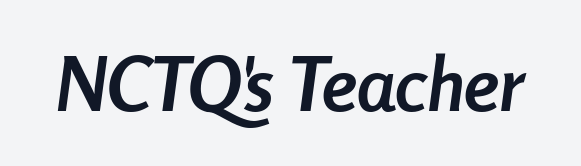
Q: Is the text bold? A: Yes.
Q: Is the text italic (slanted)? A: Yes, it leans right by about 8 degrees.
Q: Is the text underlined? A: No.
Q: Is the spacing between letters normal or unusually wide? A: Normal.
Q: Width (condensed, normal, or wide)? A: Condensed.
Q: Stroke contrast? A: Low.
Q: x-height? A: Medium.
Q: Monospaced? A: No.
